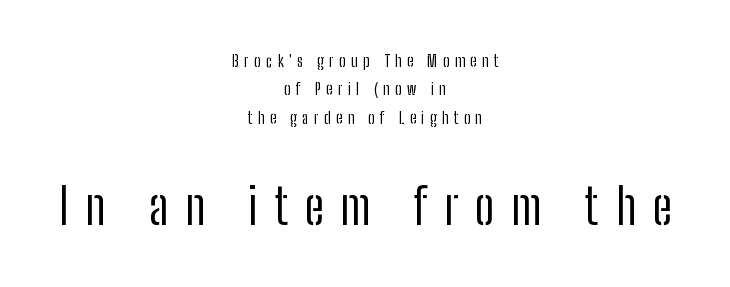
The image shows 49 px regular-weight, condensed sans-serif type, upright; set centered, line spacing 1.78x, unusually wide letter spacing (+0.34 em), not underlined; the second (bottom) block is 3.06x larger; low stroke contrast and a medium x-height.
